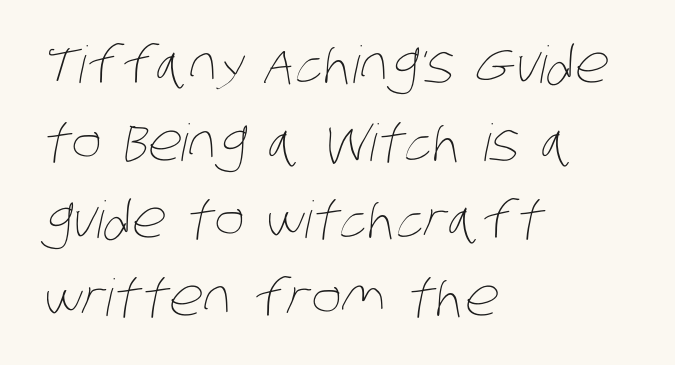
Q: Is the text bold? A: No.
Q: Is the text underlined? A: No.
Q: How is the paragraph aligned? A: Left-aligned.
Q: Is the spacing between letters normal or unusually wide? A: Normal.
Q: Is the spacing between lines tight, normal or loose? A: Normal.
Q: Width (condensed, normal, or wide)? A: Condensed.
Q: Stroke contrast? A: Low.
Q: x-height? A: Large.
Q: Monospaced? A: No.
